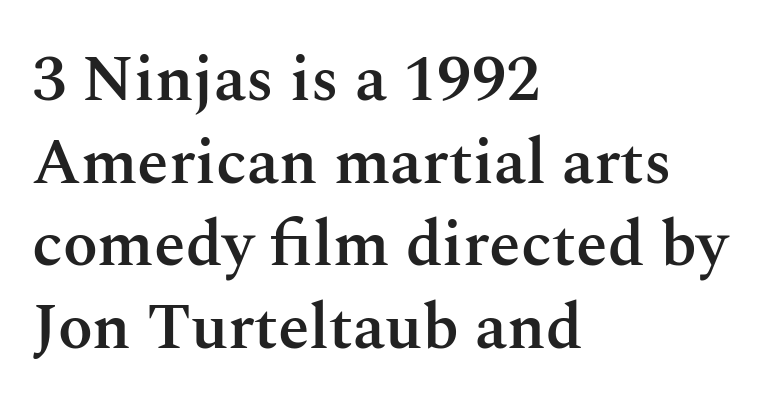
Moderately thickened strokes mark this as semibold type. If you measured baseline to baseline, you'd find a middling distance. Descenders hang freely into open space. Compared with typical body copy, the letter spacing here is the same. The letters stand straight up with perfectly vertical stems. Note the varied advance widths — an 'i' is clearly narrower than an 'm'.
